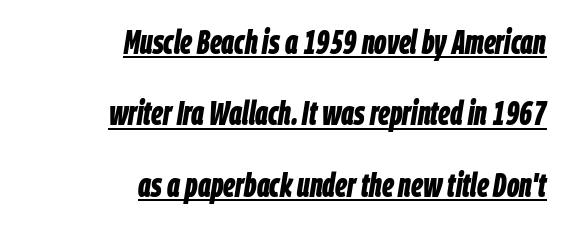
The passage shown is typed in a proportional face where columns would drift. Does the copy run flush right? Yes — the right margin is perfectly even. Does the weight exceed regular? Yes, all the way to bold. Compared with undecorated copy, this sample adds a rule below the words.
